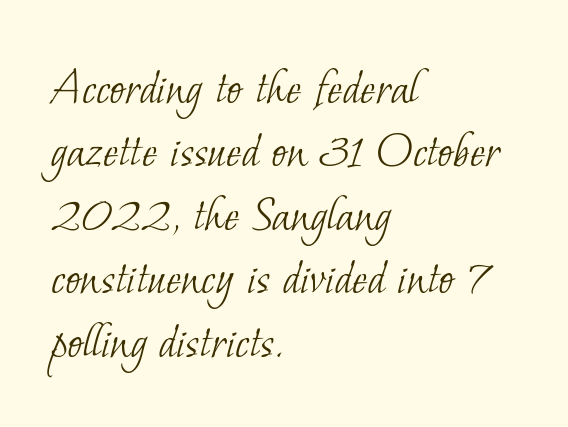
{"serif": "yes", "bold": "no", "weight": "light", "width": "normal", "stroke_contrast": "low", "x_height": "small", "monospaced": "no", "underline": "no", "align": "left", "line_spacing_ratio": 1.22, "letter_spacing": "normal", "letter_spacing_em": 0.0, "glyph_px": 52}
